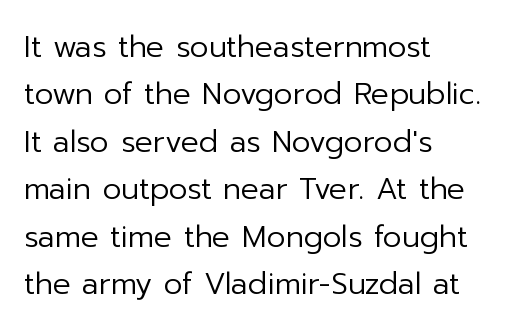
Q: Is the text bold? A: No.
Q: Is the text italic (slanted)? A: No, it is upright.
Q: Is the typeface a serif or a sans-serif typeface? A: Sans-serif.
Q: Is the text underlined? A: No.
Q: How is the paragraph aligned? A: Left-aligned.
Q: Is the spacing between letters normal or unusually wide? A: Normal.
Q: Is the spacing between lines tight, normal or loose? A: Normal.
Q: Width (condensed, normal, or wide)? A: Normal.
Q: Stroke contrast? A: Low.
Q: x-height? A: Medium.
Q: Monospaced? A: No.
